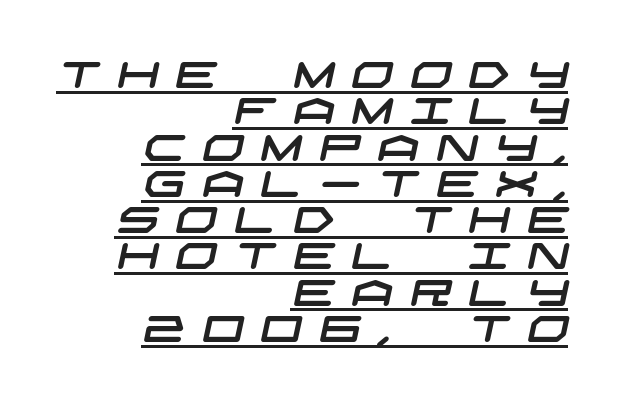
{"serif": "no", "width": "wide", "stroke_contrast": "low", "x_height": "large", "underline": "yes", "align": "right", "line_spacing": "tight", "line_spacing_ratio": 0.98, "letter_spacing": "wide", "letter_spacing_em": 0.45, "glyph_px": 37}
